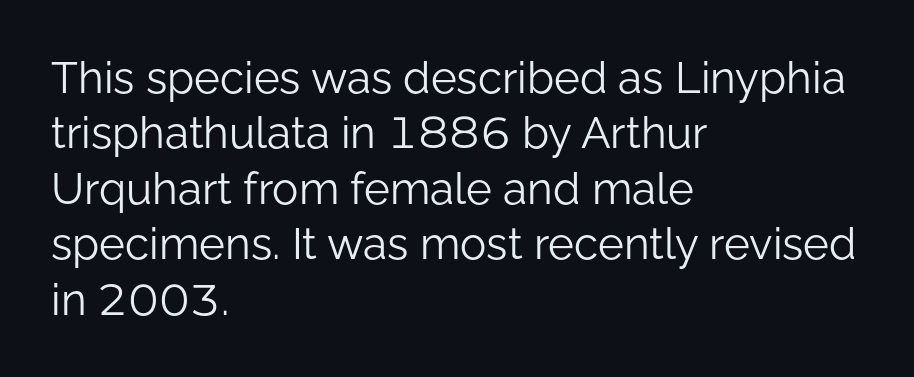
Q: Is the text bold? A: No.
Q: Is the text italic (slanted)? A: No, it is upright.
Q: Is the typeface a serif or a sans-serif typeface? A: Sans-serif.
Q: Is the text underlined? A: No.
Q: How is the paragraph aligned? A: Left-aligned.
Q: Is the spacing between letters normal or unusually wide? A: Normal.
Q: Is the spacing between lines tight, normal or loose? A: Normal.
Q: Width (condensed, normal, or wide)? A: Normal.
Q: Stroke contrast? A: Low.
Q: x-height? A: Medium.
Q: Monospaced? A: No.
